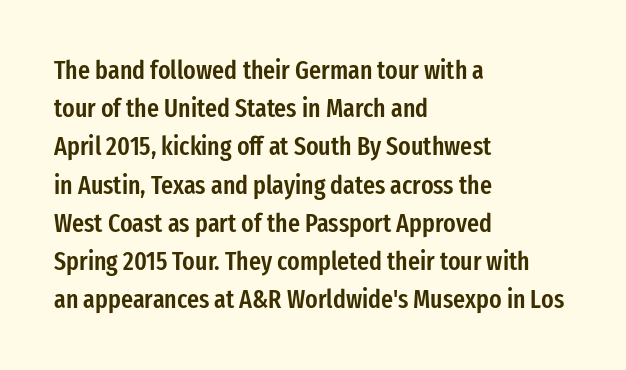
Q: Is the text bold? A: Semi-bold.
Q: Is the text italic (slanted)? A: No, it is upright.
Q: Is the text underlined? A: No.
Q: How is the paragraph aligned? A: Left-aligned.
Q: Is the spacing between letters normal or unusually wide? A: Normal.
Q: Is the spacing between lines tight, normal or loose? A: Normal.
